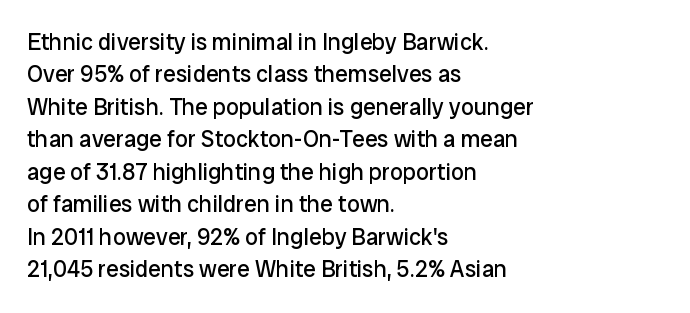
The tracking reads as untouched default to a designer's eye. Layout note: lines flush left. Students, observe: this is what conventionally led text looks like. Underline: absent.
